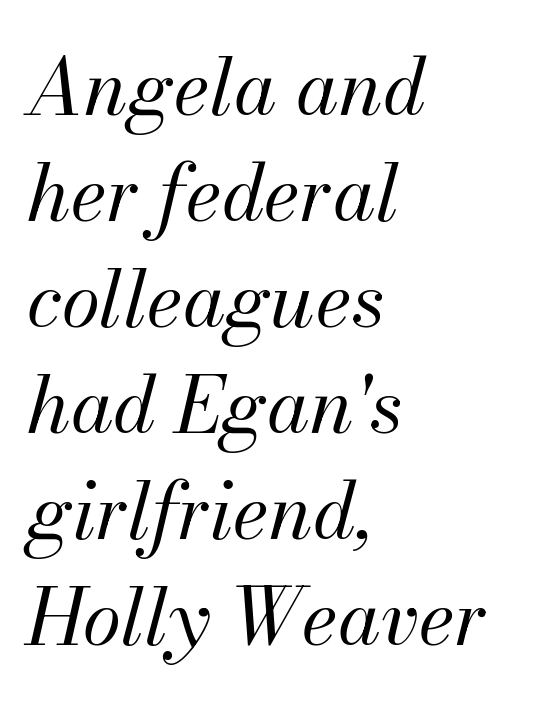
Bare-footed words on every line. Layout note: lines flush left. Yep, that's italic — everything's leaning. Honestly, the letter spacing is just normal — you wouldn't notice it. Spacing verdict: proportional, widths tailored to each character.
